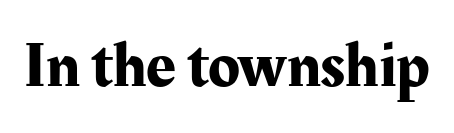
The rendering uses natural spacing where letterforms have individual widths. In terms of letterspacing, this is plain default setting. Posture: upright roman. Quick note: underline off. The designer went with a serif here, giving each stem small feet.
